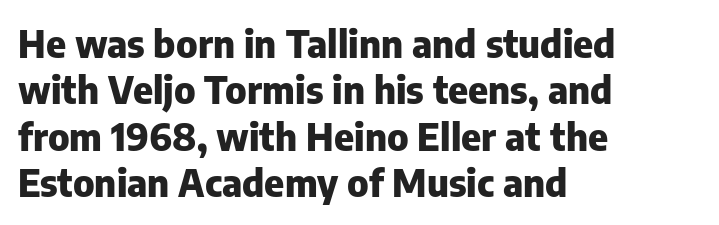
{"serif": "no", "italic": "no", "bold": "yes", "weight": "heavy", "width": "normal", "stroke_contrast": "low", "x_height": "medium", "monospaced": "no", "underline": "no", "align": "left", "line_spacing_ratio": 1.22, "letter_spacing": "normal", "letter_spacing_em": 0.0, "glyph_px": 38}
